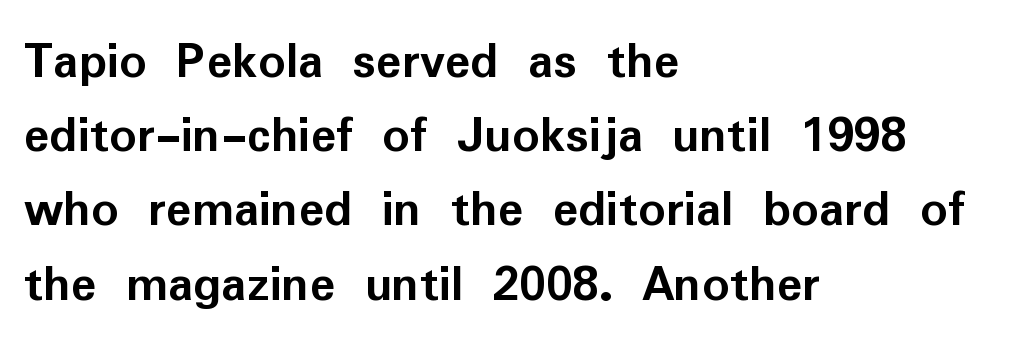
{"serif": "no", "italic": "no", "bold": "yes", "weight": "semibold", "width": "normal", "stroke_contrast": "low", "x_height": "medium", "monospaced": "no", "underline": "no", "align": "left", "line_spacing": "normal", "line_spacing_ratio": 1.4, "letter_spacing": "normal", "letter_spacing_em": 0.0, "glyph_px": 53}
